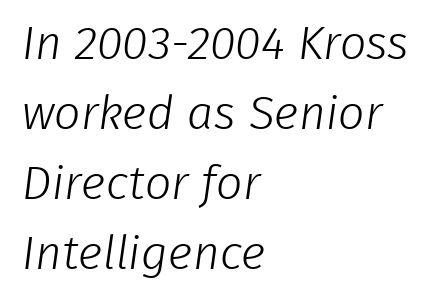
Baseline-to-baseline distance is the conventional proportion of letter height. Does the type have serifs? No, each stem ends abruptly. The face used here is rendered with its standard letterfit. Line beginnings align vertically; line endings do not.
